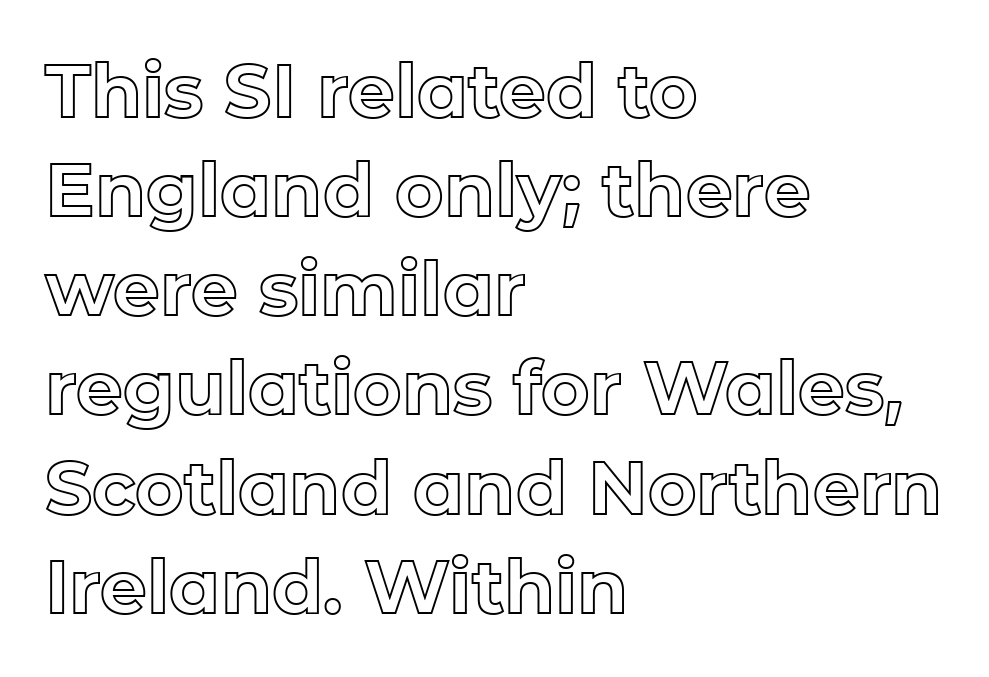
There is no visible air inserted between adjacent glyphs. Reading down the column, the eye jumps a familiar distance to each next line. Does the copy run flush right? No — it runs flush left. Each row of text sits above clean, open space. The letters advance in unequal steps, a hallmark of proportional type. Designer's note — italics off, roman on.
